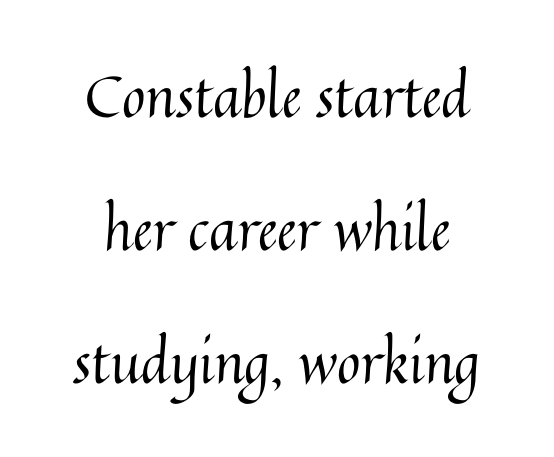
{"bold": "no", "weight": "regular", "width": "normal", "stroke_contrast": "medium", "x_height": "medium", "monospaced": "no", "underline": "no", "line_spacing": "loose", "line_spacing_ratio": 2.33, "letter_spacing": "normal", "letter_spacing_em": 0.0, "glyph_px": 57}
